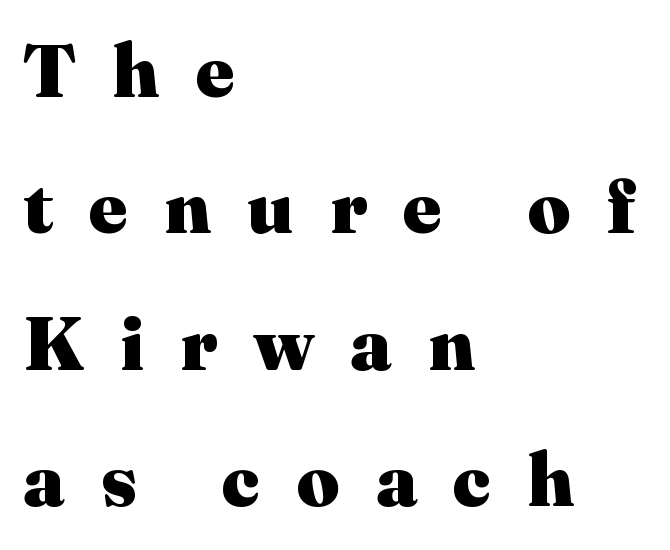
{"serif": "yes", "italic": "no", "bold": "yes", "weight": "heavy", "width": "normal", "stroke_contrast": "medium", "x_height": "medium", "monospaced": "no", "underline": "no", "align": "left", "line_spacing_ratio": 1.82, "letter_spacing": "wide", "letter_spacing_em": 0.48, "glyph_px": 75}
